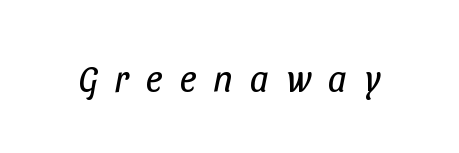
Q: Is the text bold? A: No.
Q: Is the typeface a serif or a sans-serif typeface? A: Sans-serif.
Q: Is the text underlined? A: No.
Q: Is the spacing between letters normal or unusually wide? A: Unusually wide.
Q: Width (condensed, normal, or wide)? A: Condensed.
Q: Stroke contrast? A: Low.
Q: x-height? A: Medium.
Q: Monospaced? A: No.
